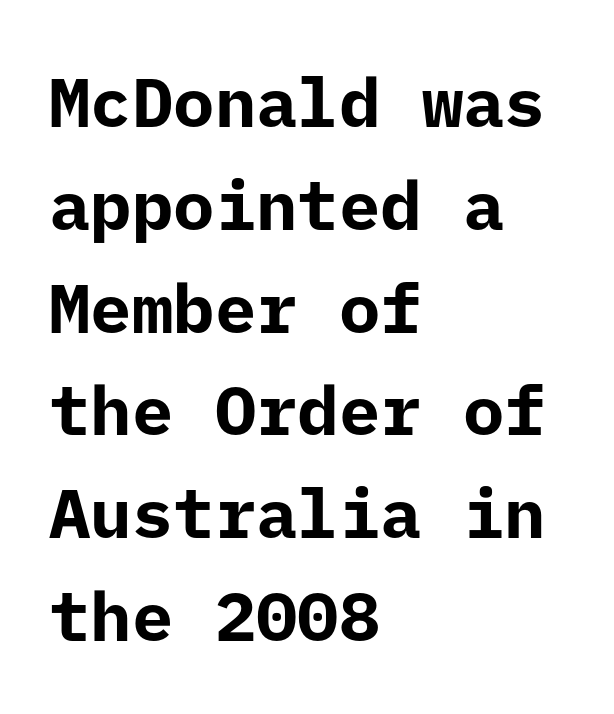
Q: Is the text bold? A: Yes.
Q: Is the text italic (slanted)? A: No, it is upright.
Q: Is the typeface a serif or a sans-serif typeface? A: Sans-serif.
Q: Is the text underlined? A: No.
Q: How is the paragraph aligned? A: Left-aligned.
Q: Is the spacing between letters normal or unusually wide? A: Normal.
Q: Is the spacing between lines tight, normal or loose? A: Normal.
Q: Width (condensed, normal, or wide)? A: Normal.
Q: Stroke contrast? A: Low.
Q: x-height? A: Medium.
